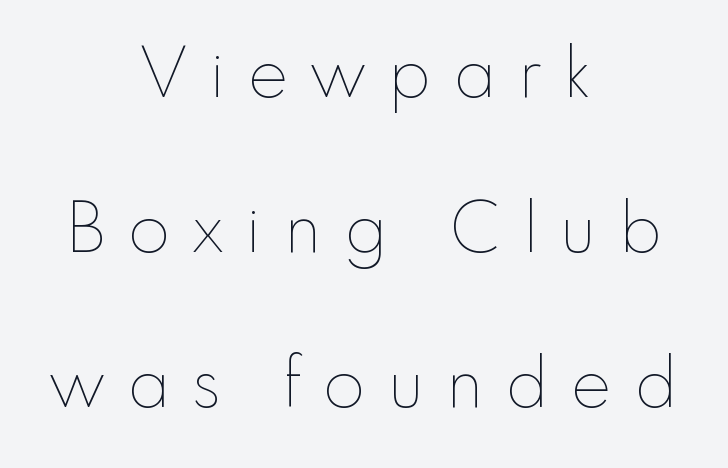
{"italic": "no", "bold": "no", "weight": "thin", "width": "normal", "stroke_contrast": "low", "x_height": "small", "monospaced": "no", "underline": "no", "align": "center", "line_spacing": "loose", "line_spacing_ratio": 2.28, "letter_spacing": "wide", "letter_spacing_em": 0.33, "glyph_px": 68}
